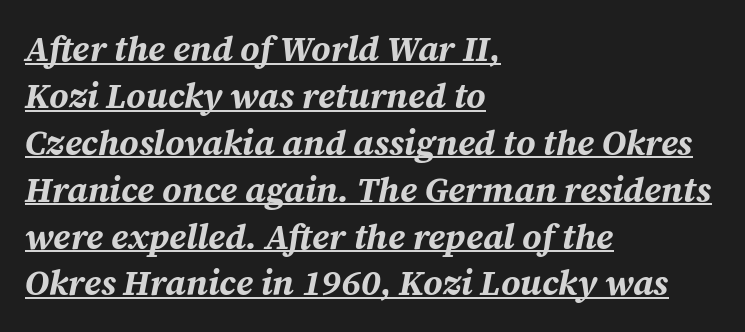
{"italic": "yes", "lean": "right", "slant_degrees": 12, "bold": "yes", "weight": "bold", "width": "normal", "stroke_contrast": "medium", "x_height": "medium", "monospaced": "no", "underline": "yes", "align": "left", "line_spacing": "normal", "line_spacing_ratio": 1.34, "letter_spacing": "normal", "letter_spacing_em": 0.0, "glyph_px": 35}
